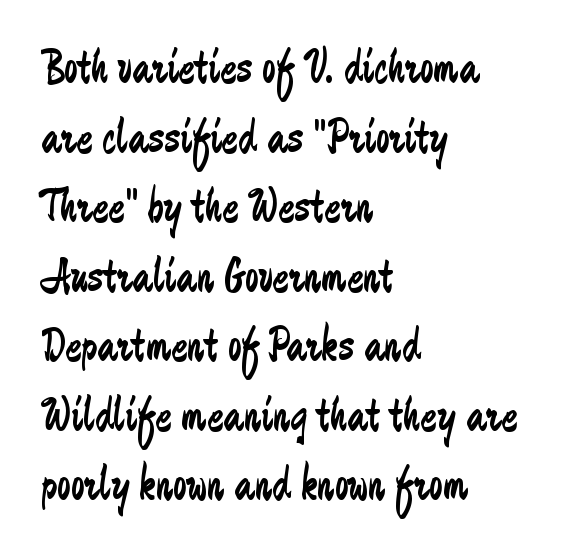
{"serif": "no", "bold": "no", "weight": "regular", "width": "condensed", "stroke_contrast": "low", "x_height": "medium", "monospaced": "no", "underline": "no", "align": "left", "line_spacing": "normal", "line_spacing_ratio": 1.42, "letter_spacing": "normal", "letter_spacing_em": 0.0, "glyph_px": 49}
